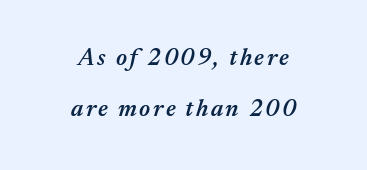
Q: Is the text bold? A: Semi-bold.
Q: Is the text italic (slanted)? A: Yes, it leans right by about 17 degrees.
Q: Is the text underlined? A: No.
Q: How is the paragraph aligned? A: Centered.
Q: Is the spacing between lines tight, normal or loose? A: Loose.
